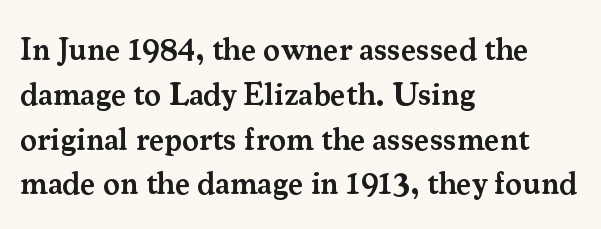
Q: Is the text bold? A: Semi-bold.
Q: Is the text italic (slanted)? A: No, it is upright.
Q: Is the typeface a serif or a sans-serif typeface? A: Serif.
Q: Is the text underlined? A: No.
Q: How is the paragraph aligned? A: Left-aligned.
Q: Is the spacing between letters normal or unusually wide? A: Normal.
Q: Is the spacing between lines tight, normal or loose? A: Normal.
Q: Width (condensed, normal, or wide)? A: Normal.
Q: Stroke contrast? A: Medium.
Q: x-height? A: Small.
Q: Monospaced? A: No.
